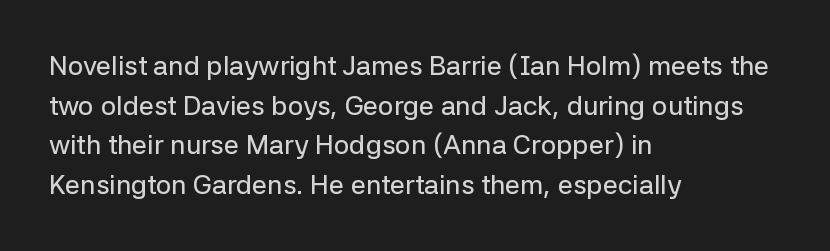
The image shows 27 px text type, upright; set left-aligned, normal line spacing (1.47x), normal letter spacing, not underlined.
